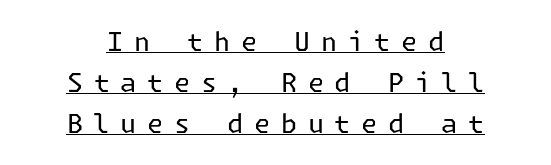
Q: Is the text bold? A: No.
Q: Is the text italic (slanted)? A: No, it is upright.
Q: Is the text underlined? A: Yes.
Q: How is the paragraph aligned? A: Centered.
Q: Is the spacing between letters normal or unusually wide? A: Unusually wide.
Q: Is the spacing between lines tight, normal or loose? A: Normal.
